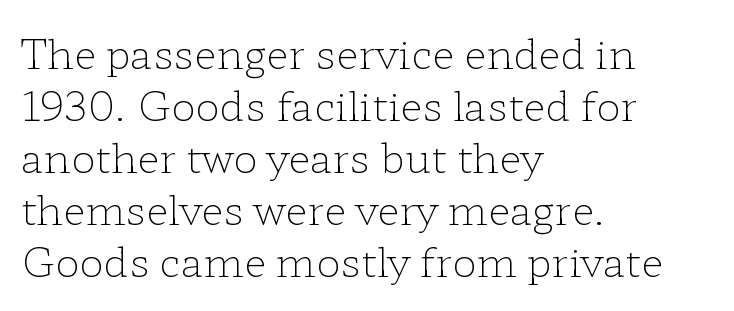
The image shows 41 px light, wide serif type, upright; set left-aligned, normal line spacing (1.27x), normal letter spacing, not underlined; low stroke contrast and a medium x-height.
